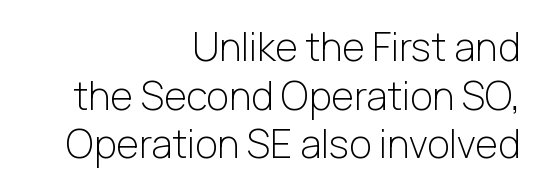
The image shows 39 px light sans-serif type, upright; set right-aligned, normal line spacing (1.25x), normal letter spacing, not underlined; low stroke contrast and a medium x-height.
